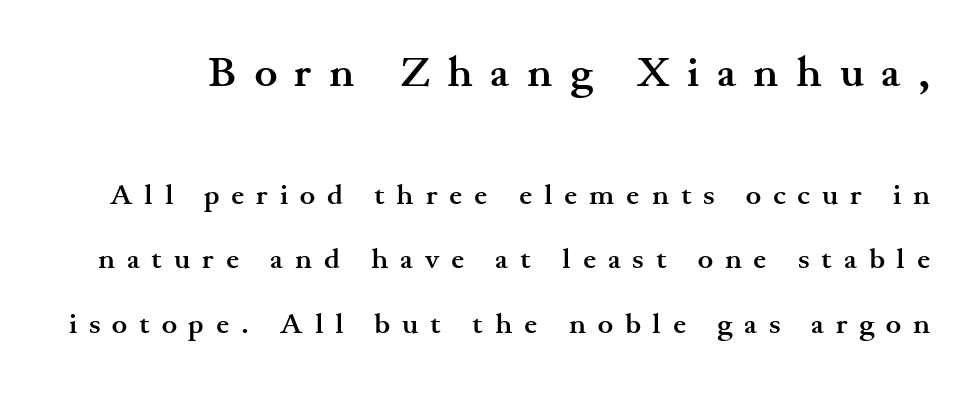
The image shows 43 px semibold, wide serif type, upright; set loose line spacing (2.22x), unusually wide letter spacing (+0.41 em), not underlined; the first (top) block is 1.48x larger; medium stroke contrast and a small x-height.
